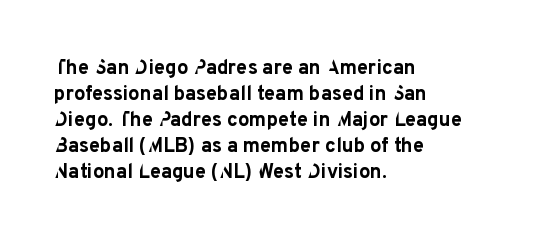
Q: Is the text bold? A: Yes.
Q: Is the text italic (slanted)? A: No, it is upright.
Q: Is the text underlined? A: No.
Q: How is the paragraph aligned? A: Left-aligned.
Q: Is the spacing between letters normal or unusually wide? A: Normal.
Q: Is the spacing between lines tight, normal or loose? A: Normal.
